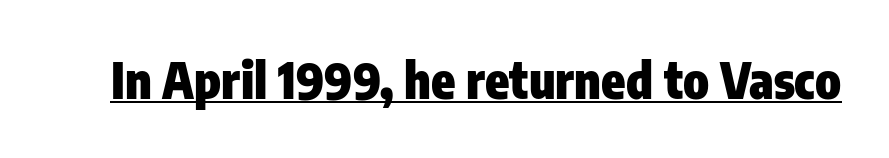
Heavy-handed strokes throughout: this text is bold. Decoration check: the copy is underlined. This is the regular roman posture of the typeface. The text was rendered using a sans face with plain stroke endings. Inter-character spacing is left at the font's built-in metrics. Spacing verdict: proportional, widths tailored to each character.
